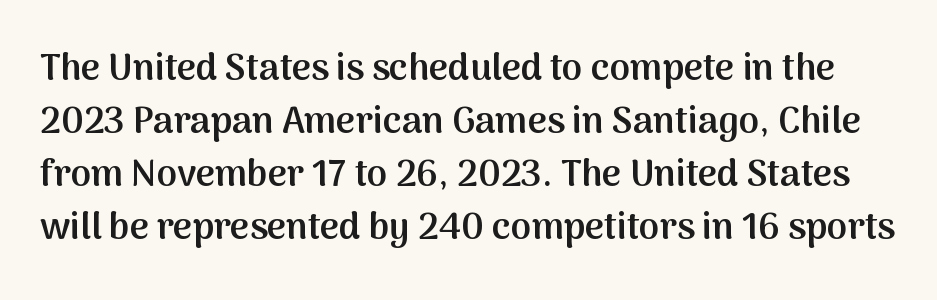
{"serif": "no", "italic": "no", "bold": "semi", "weight": "semibold", "width": "normal", "stroke_contrast": "medium", "x_height": "medium", "monospaced": "no", "underline": "no", "line_spacing": "normal", "line_spacing_ratio": 1.43, "letter_spacing": "normal", "letter_spacing_em": 0.0, "glyph_px": 37}
